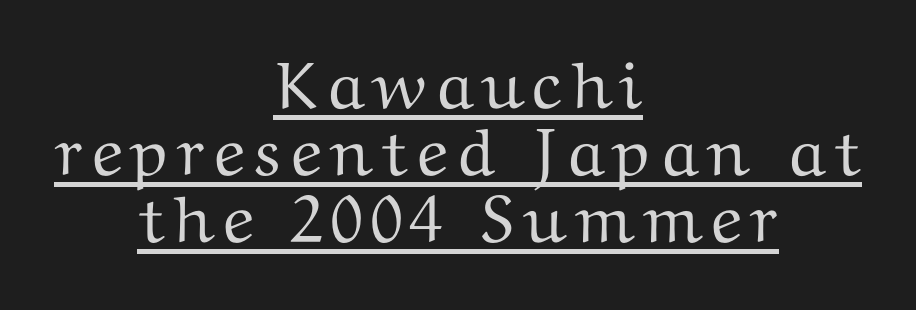
{"serif": "yes", "italic": "no", "width": "wide", "stroke_contrast": "medium", "x_height": "medium", "monospaced": "no", "underline": "yes", "align": "center", "line_spacing": "tight", "line_spacing_ratio": 1.0, "glyph_px": 67}
